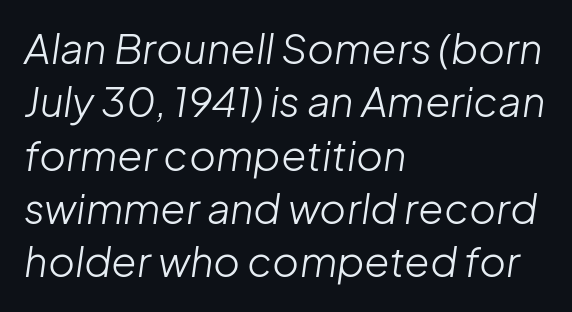
Q: Is the text bold? A: No.
Q: Is the text italic (slanted)? A: Yes, it leans right by about 8 degrees.
Q: Is the text underlined? A: No.
Q: How is the paragraph aligned? A: Left-aligned.
Q: Is the spacing between letters normal or unusually wide? A: Normal.
Q: Is the spacing between lines tight, normal or loose? A: Normal.
Q: Width (condensed, normal, or wide)? A: Normal.
Q: Stroke contrast? A: Low.
Q: x-height? A: Medium.
Q: Monospaced? A: No.
